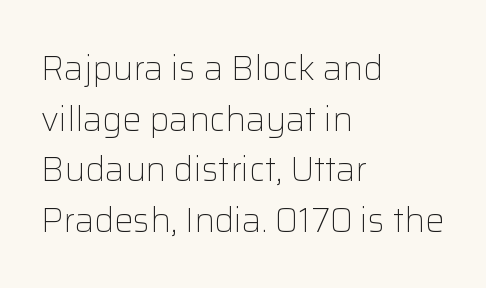
The lines sit at an ordinary, default distance from one another. The designer went with a sans here, leaving each stem footless. You could not count columns in this text — the font is proportionally spaced. The rendering anchors every line to the left-hand side. Tall strokes in this sample are plumb rather than angled.
